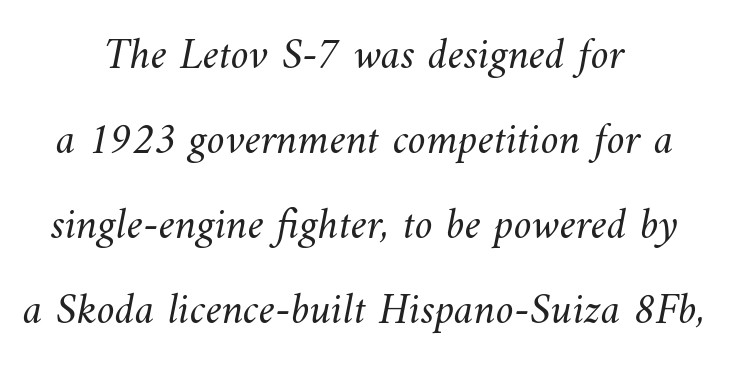
The image shows 45 px light type; set centered, line spacing 1.89x, normal letter spacing, not underlined; medium stroke contrast and a small x-height.
